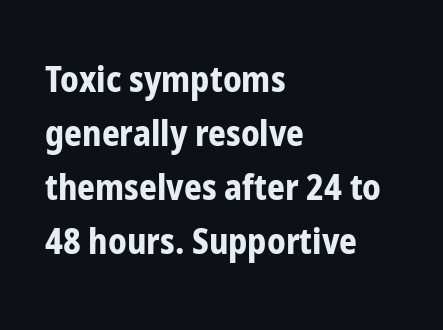
{"serif": "no", "italic": "no", "bold": "yes", "weight": "bold", "width": "condensed", "stroke_contrast": "low", "x_height": "medium", "monospaced": "no", "underline": "no", "align": "left", "line_spacing": "normal", "line_spacing_ratio": 1.54, "letter_spacing": "normal", "letter_spacing_em": 0.0, "glyph_px": 35}
